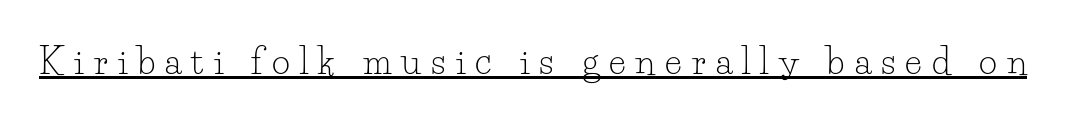
Stroke mass is kept to a normal reading level or below. The rendering inserts visible extra space after every character. Serifs: yes, visible at the terminals of the letterforms. A typesetter would call this proportional, since set widths differ per character.
